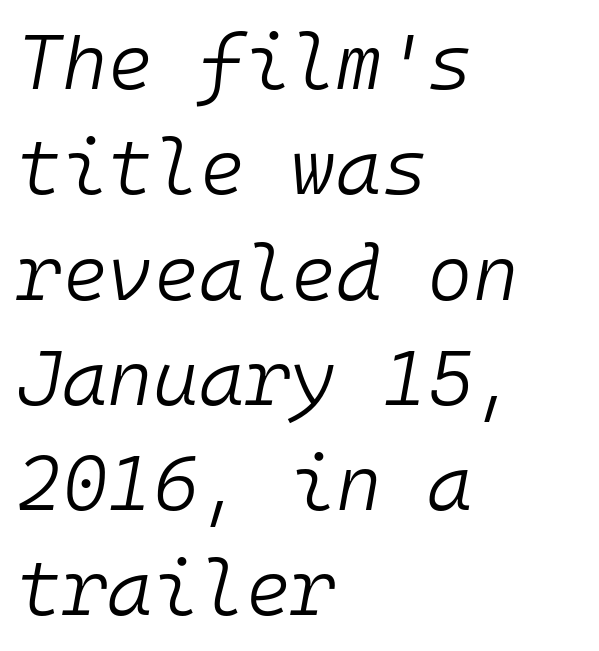
Q: Is the text bold? A: No.
Q: Is the text italic (slanted)? A: Yes, it leans right by about 10 degrees.
Q: Is the text underlined? A: No.
Q: How is the paragraph aligned? A: Left-aligned.
Q: Is the spacing between letters normal or unusually wide? A: Normal.
Q: Is the spacing between lines tight, normal or loose? A: Normal.
Q: Width (condensed, normal, or wide)? A: Normal.
Q: Stroke contrast? A: Low.
Q: x-height? A: Medium.
Q: Monospaced? A: Yes.
